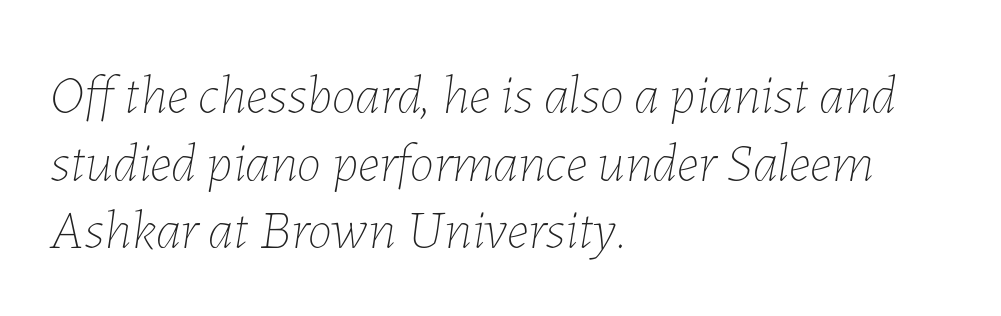
{"italic": "yes", "lean": "right", "slant_degrees": 7, "bold": "no", "weight": "thin", "width": "normal", "stroke_contrast": "low", "x_height": "medium", "monospaced": "no", "underline": "no", "align": "left", "line_spacing_ratio": 1.23, "letter_spacing": "normal", "letter_spacing_em": 0.0, "glyph_px": 55}
